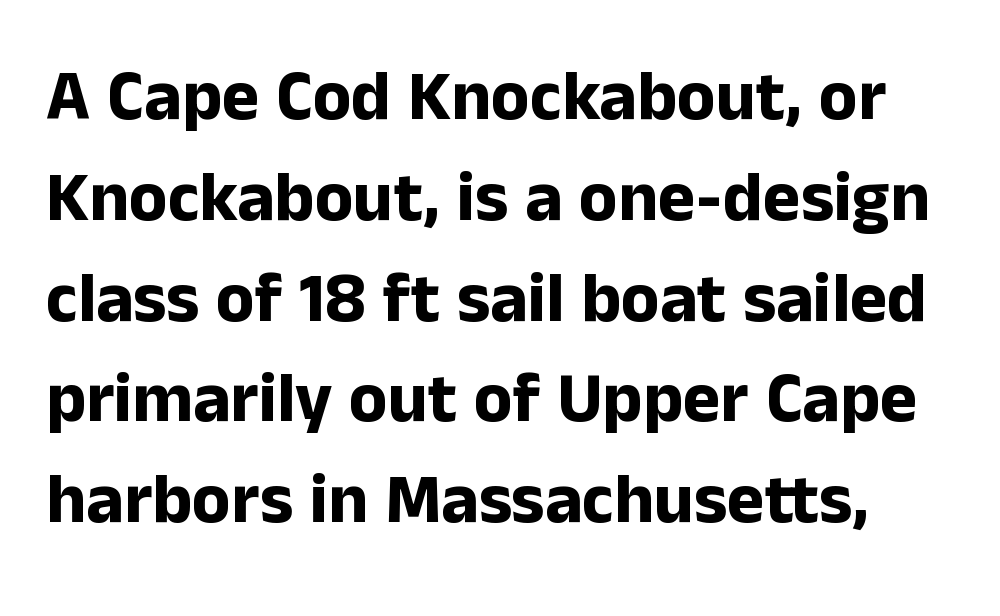
{"serif": "no", "italic": "no", "bold": "yes", "weight": "bold", "width": "normal", "stroke_contrast": "low", "x_height": "medium", "monospaced": "no", "underline": "no", "line_spacing": "normal", "line_spacing_ratio": 1.42, "letter_spacing": "normal", "letter_spacing_em": 0.0, "glyph_px": 71}
